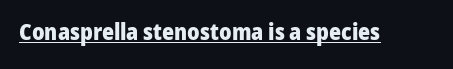
{"italic": "no", "bold": "yes", "underline": "yes", "letter_spacing": "normal", "letter_spacing_em": 0.0, "glyph_px": 23}
